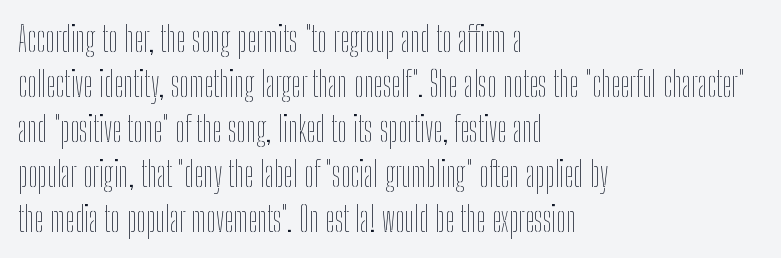
Looks like regular typesetting: each glyph gets only the width it needs. Nobody touched the tracking dial on this one. This sample keeps an unexceptional amount of space between lines. Tall strokes in this sample are plumb rather than angled.
